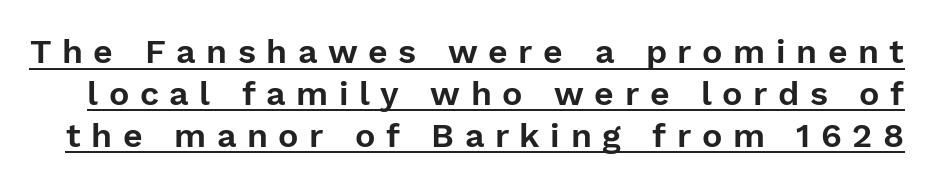
Every word sits above its own underline. The font's upright variant was chosen for this text. The characters display no serif detailing; their extremities are plain. This sample has the flowing, uneven cadence of proportional lettering. Caption: expanded tracking, letters set apart.
